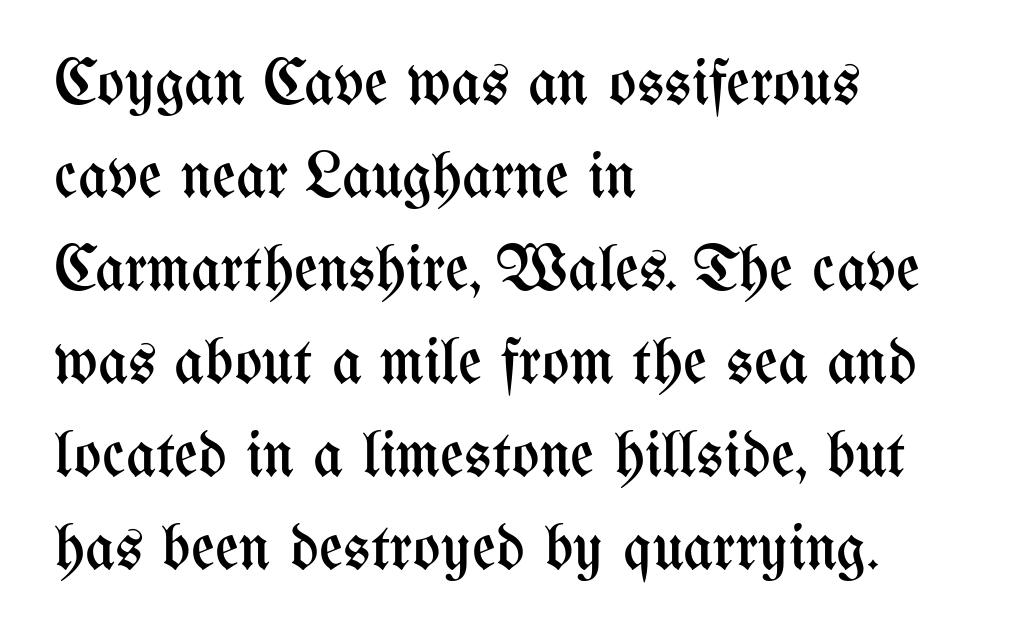
Q: Is the text bold? A: No.
Q: Is the text italic (slanted)? A: No, it is upright.
Q: Is the text underlined? A: No.
Q: How is the paragraph aligned? A: Left-aligned.
Q: Is the spacing between letters normal or unusually wide? A: Normal.
Q: Is the spacing between lines tight, normal or loose? A: Normal.
Q: Width (condensed, normal, or wide)? A: Condensed.
Q: Stroke contrast? A: Medium.
Q: x-height? A: Medium.
Q: Monospaced? A: No.
